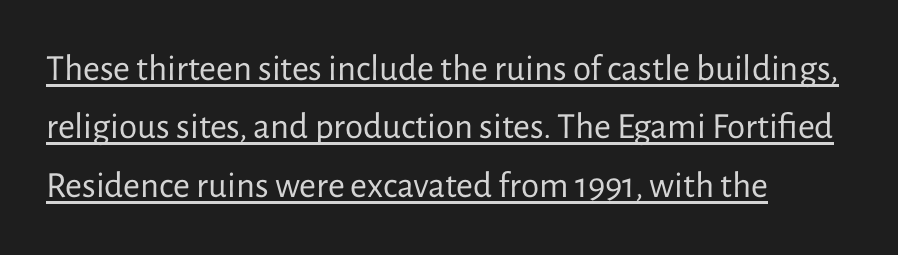
Q: Is the text bold? A: No.
Q: Is the text italic (slanted)? A: No, it is upright.
Q: Is the typeface a serif or a sans-serif typeface? A: Sans-serif.
Q: Is the text underlined? A: Yes.
Q: How is the paragraph aligned? A: Left-aligned.
Q: Is the spacing between letters normal or unusually wide? A: Normal.
Q: Is the spacing between lines tight, normal or loose? A: Normal.
Q: Width (condensed, normal, or wide)? A: Normal.
Q: Stroke contrast? A: Low.
Q: x-height? A: Medium.
Q: Monospaced? A: No.
